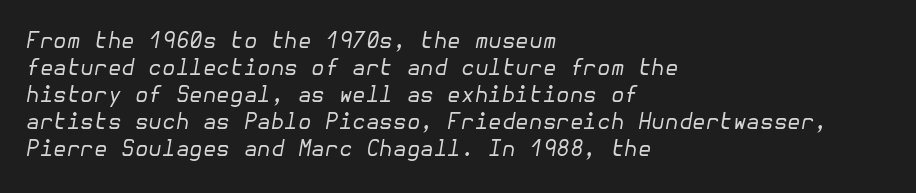
Tracking value appears to be zero — textbook default spacing. Is the type slanted? Yes — the strokes lean at a clear angle. This rendering features lettering with no underline. If you drew a ruler down the left edge, every line would touch it. On a weight scale, this lands at 450 or below.
